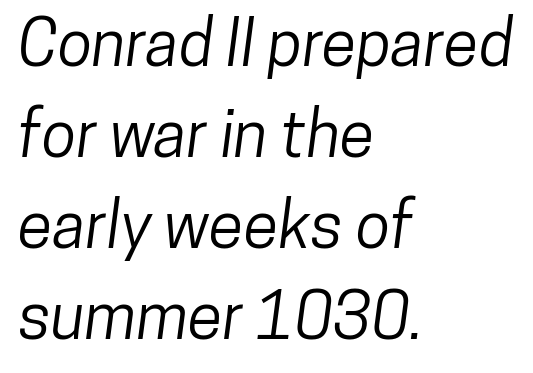
Q: Is the typeface a serif or a sans-serif typeface? A: Sans-serif.
Q: Is the text underlined? A: No.
Q: How is the paragraph aligned? A: Left-aligned.
Q: Is the spacing between letters normal or unusually wide? A: Normal.
Q: Is the spacing between lines tight, normal or loose? A: Normal.
Q: Width (condensed, normal, or wide)? A: Condensed.
Q: Stroke contrast? A: Low.
Q: x-height? A: Medium.
Q: Monospaced? A: No.
